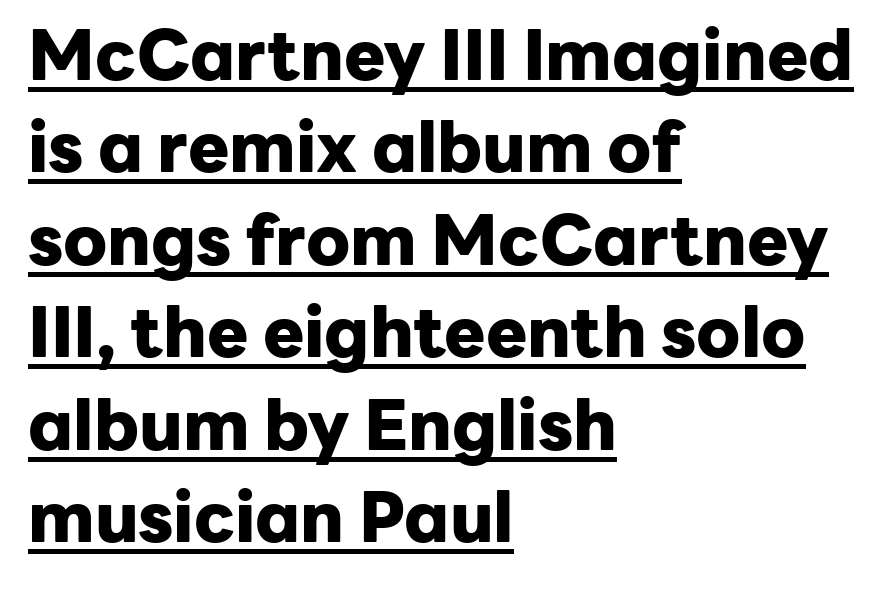
The image shows 69 px heavy sans-serif type, upright; set left-aligned, normal line spacing (1.34x), normal letter spacing, underlined; low stroke contrast and a medium x-height.
